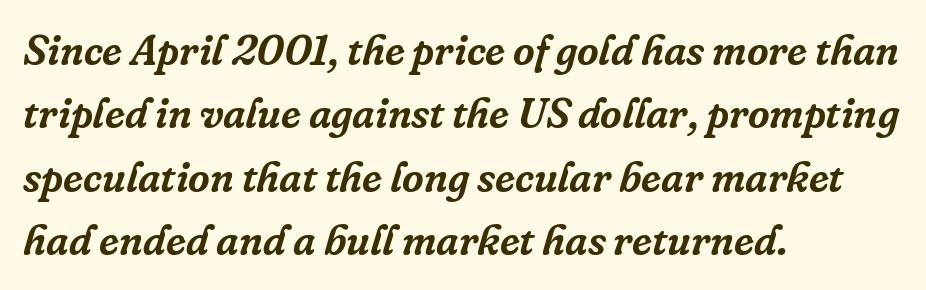
The image shows 42 px serif type, italic (leaning right); set left-aligned, normal line spacing (1.51x), normal letter spacing, not underlined; low stroke contrast and a medium x-height.
